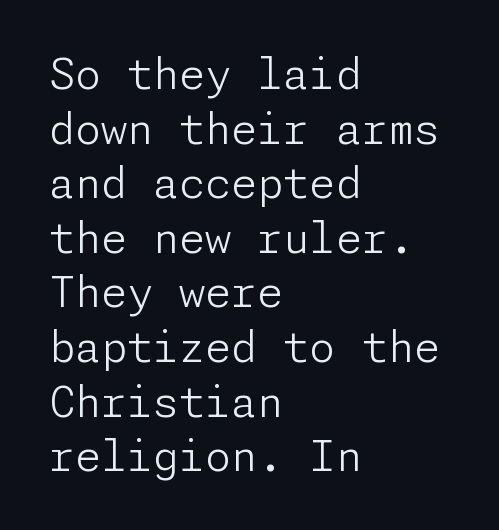
{"serif": "no", "italic": "no", "bold": "no", "weight": "light", "width": "normal", "stroke_contrast": "low", "x_height": "medium", "underline": "no", "align": "left", "line_spacing": "normal", "line_spacing_ratio": 1.3, "letter_spacing": "normal", "letter_spacing_em": 0.0, "glyph_px": 42}
